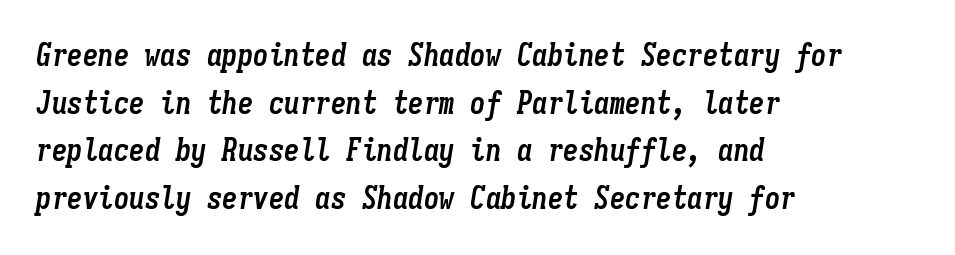
The image shows 31 px semibold, condensed type, italic (leaning right), monospaced; set left-aligned, normal line spacing (1.54x), normal letter spacing, not underlined; low stroke contrast and a medium x-height.
